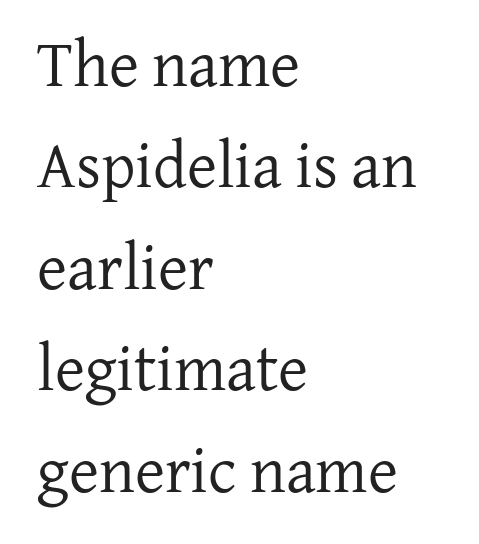
Q: Is the text bold? A: No.
Q: Is the text italic (slanted)? A: No, it is upright.
Q: Is the typeface a serif or a sans-serif typeface? A: Serif.
Q: Is the text underlined? A: No.
Q: How is the paragraph aligned? A: Left-aligned.
Q: Is the spacing between letters normal or unusually wide? A: Normal.
Q: Is the spacing between lines tight, normal or loose? A: Normal.
Q: Width (condensed, normal, or wide)? A: Normal.
Q: Stroke contrast? A: Low.
Q: x-height? A: Medium.
Q: Monospaced? A: No.
